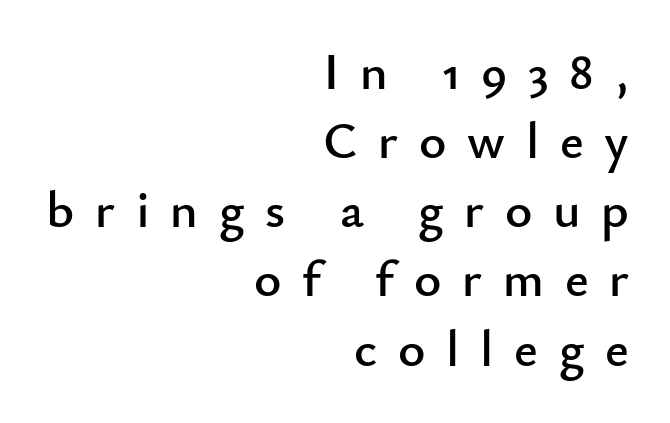
Q: Is the text italic (slanted)? A: No, it is upright.
Q: Is the typeface a serif or a sans-serif typeface? A: Sans-serif.
Q: Is the text underlined? A: No.
Q: How is the paragraph aligned? A: Right-aligned.
Q: Is the spacing between letters normal or unusually wide? A: Unusually wide.
Q: Is the spacing between lines tight, normal or loose? A: Normal.
Q: Width (condensed, normal, or wide)? A: Normal.
Q: Stroke contrast? A: Low.
Q: x-height? A: Small.
Q: Monospaced? A: No.
